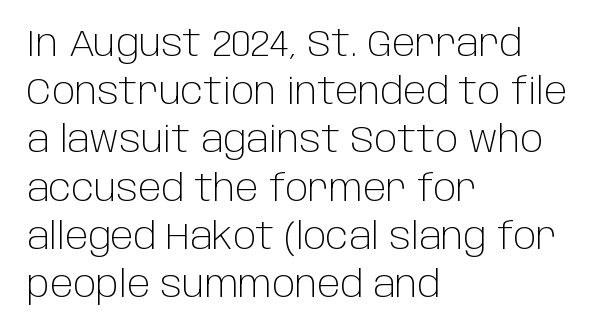
These lines are composed in type without serifs. Think of a printed novel: that variable character pitch is what you see here. Successive baselines arrive at the customary interval. Default kerning and tracking; the words read as compact shapes. You can tell it's not italic because the verticals are truly vertical. Is the stroke heavy? The answer is a plain regular-or-lighter.
